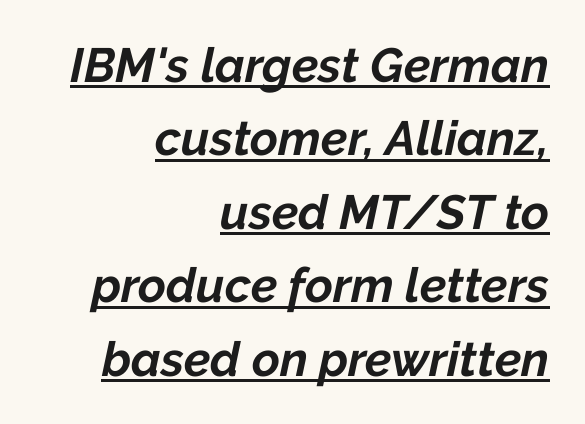
Q: Is the text bold? A: Yes.
Q: Is the text italic (slanted)? A: Yes, it leans right by about 12 degrees.
Q: Is the text underlined? A: Yes.
Q: How is the paragraph aligned? A: Right-aligned.
Q: Is the spacing between letters normal or unusually wide? A: Normal.
Q: Is the spacing between lines tight, normal or loose? A: Normal.
Q: Width (condensed, normal, or wide)? A: Normal.
Q: Stroke contrast? A: Low.
Q: x-height? A: Medium.
Q: Monospaced? A: No.
